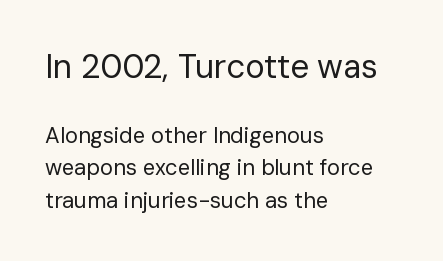
{"serif": "no", "italic": "no", "bold": "no", "weight": "regular", "width": "normal", "stroke_contrast": "low", "x_height": "medium", "monospaced": "no", "underline": "no", "align": "left", "line_spacing": "normal", "line_spacing_ratio": 1.49, "letter_spacing": "normal", "letter_spacing_em": 0.0, "larger_block": "first", "size_ratio": 1.5, "glyph_px": 33}
